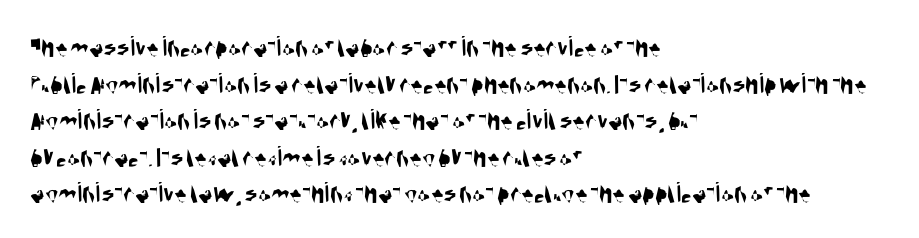
Every row of glyphs begins at an identical x-position on the left. Examine the stroke ends and you'll find no serifs. The passage shown is not underscored anywhere. Students, note that the glyphs here touch the page at normal intervals.
